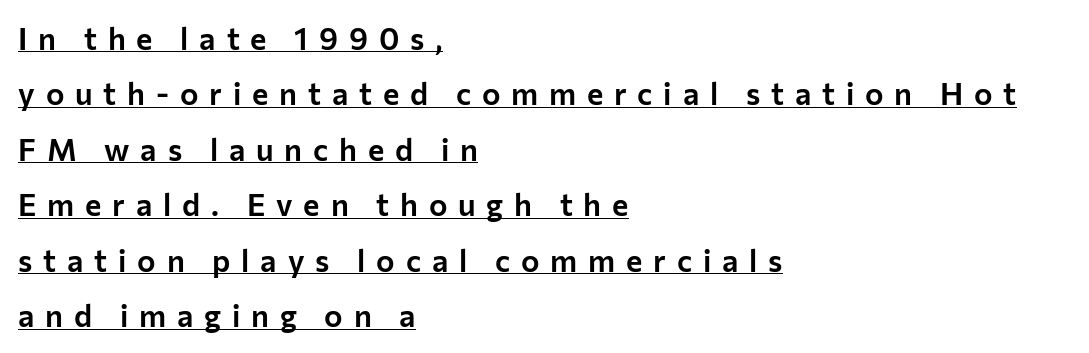
The passage shown is typeset with a sans-serif family. A continuous stroke trails under the words, as in a hyperlink. Substantial extra tracking has been applied to these lines. Caption: multi-line text, flush left, ragged right. Here the designer chose a conventional face with non-uniform glyph widths. Characters remain perfectly vertical along every line.
